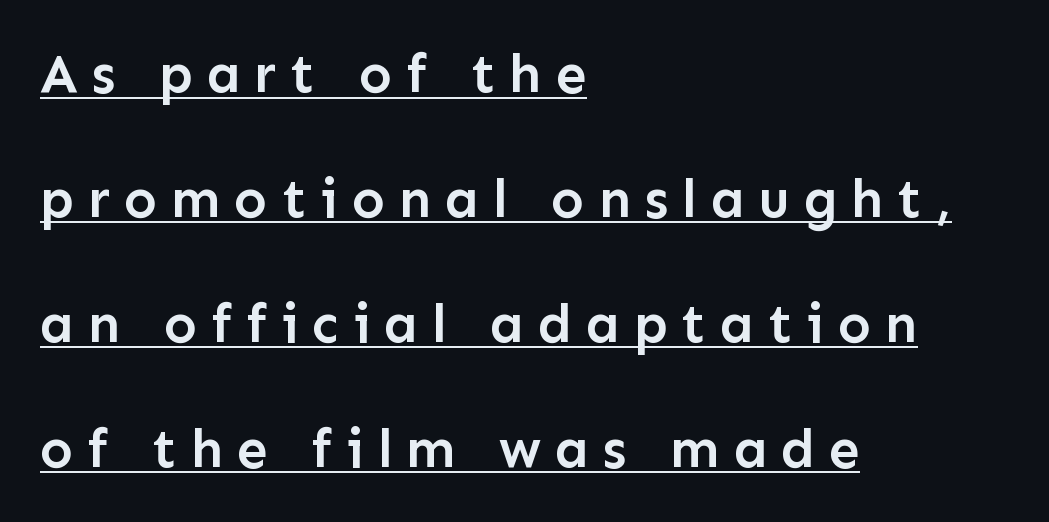
The image shows 55 px semibold sans-serif type, upright; set left-aligned, loose line spacing (2.27x), unusually wide letter spacing (+0.25 em), underlined; low stroke contrast and a medium x-height.
